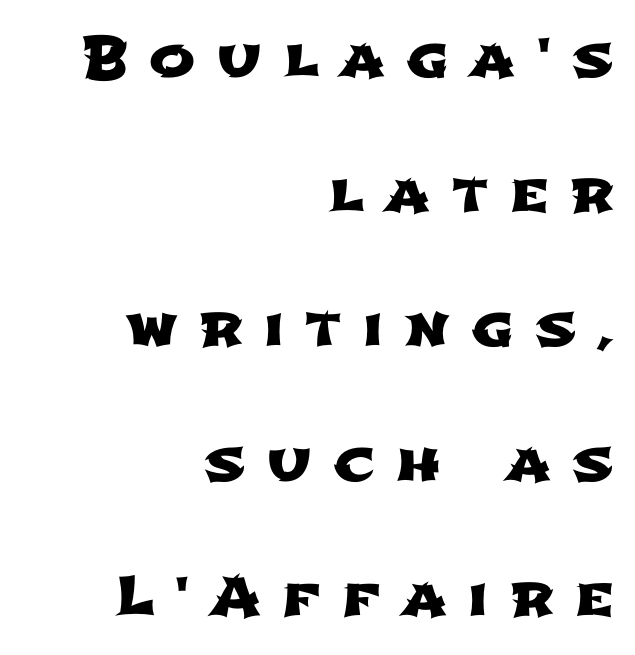
The vertical gap from one line to the next is large. Each line ends at the same right margin while the left side varies. The letters advance in unequal steps, a hallmark of proportional type. Caption: expanded tracking, letters set apart. Any mark beneath the type? The region is blank. Serif or sans? Sans — the stroke terminals are bare.
